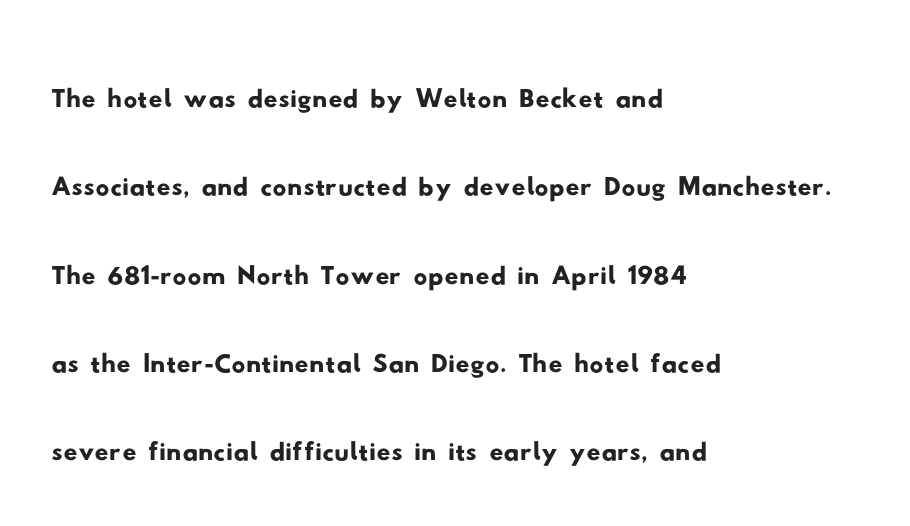
These lines sit exactly where default settings would place them. Where is the straight margin? On the left. Think of a printed novel: that variable character pitch is what you see here. Words appear dense and cohesive because spacing is normal. A sans-serif font was chosen for this passage. The zone under the glyphs is completely vacant.
